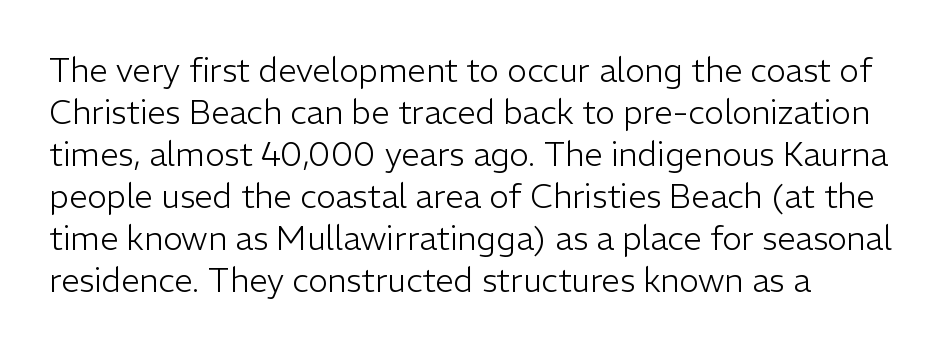
Type style note: lacks serifs. Evenly set lines give the paragraph a standard silhouette. The string is rendered with underlining switched off. Does extra space separate the letters? No, they use regular spacing. In CSS terms this would be text-align: left. Ascenders rise straight up at ninety degrees.
